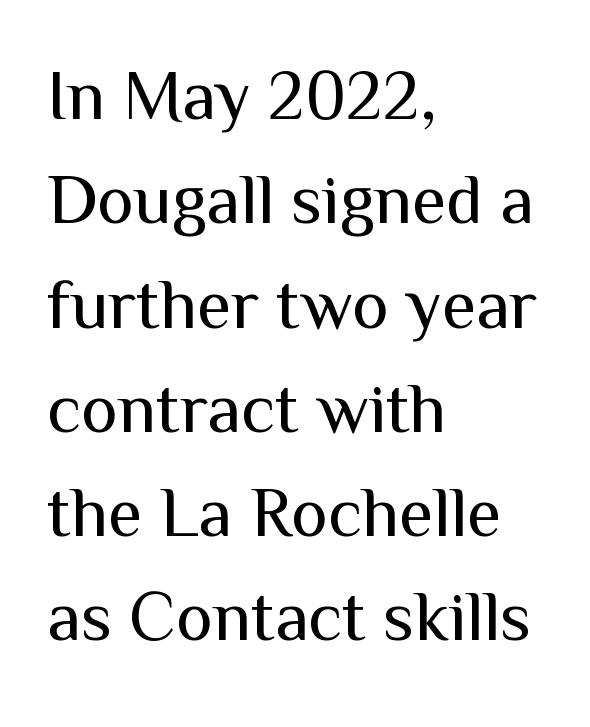
{"serif": "no", "italic": "no", "bold": "no", "weight": "regular", "width": "normal", "stroke_contrast": "medium", "x_height": "medium", "monospaced": "no", "underline": "no", "align": "left", "line_spacing": "normal", "line_spacing_ratio": 1.49, "letter_spacing": "normal", "letter_spacing_em": 0.0, "glyph_px": 70}
